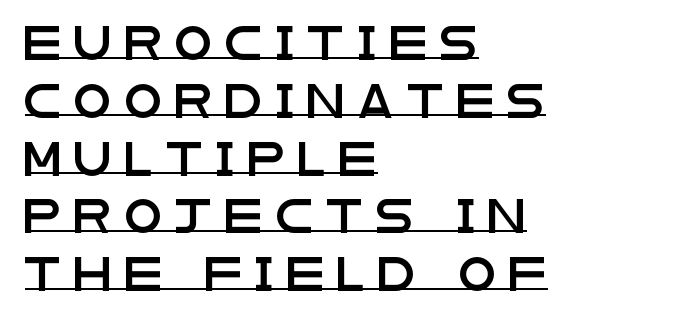
The image shows 34 px wide sans-serif type, upright; set left-aligned, normal line spacing (1.7x), unusually wide letter spacing (+0.38 em), underlined; low stroke contrast and a large x-height.
